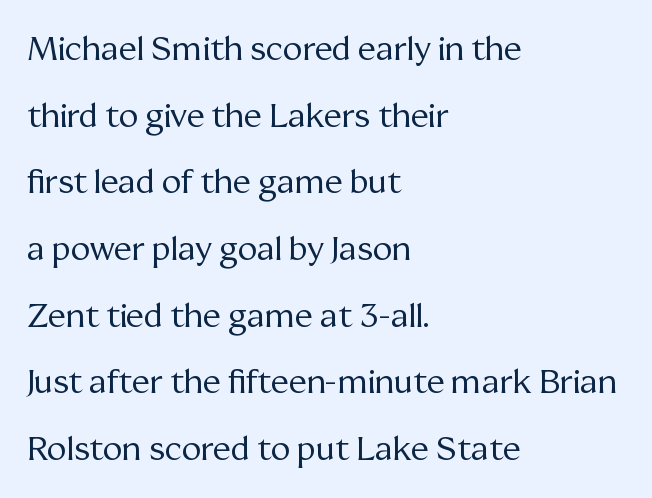
Q: Is the text bold? A: No.
Q: Is the text italic (slanted)? A: No, it is upright.
Q: Is the typeface a serif or a sans-serif typeface? A: Serif.
Q: Is the text underlined? A: No.
Q: How is the paragraph aligned? A: Left-aligned.
Q: Is the spacing between letters normal or unusually wide? A: Normal.
Q: Is the spacing between lines tight, normal or loose? A: Loose.
Q: Width (condensed, normal, or wide)? A: Normal.
Q: Stroke contrast? A: Medium.
Q: x-height? A: Medium.
Q: Monospaced? A: No.
